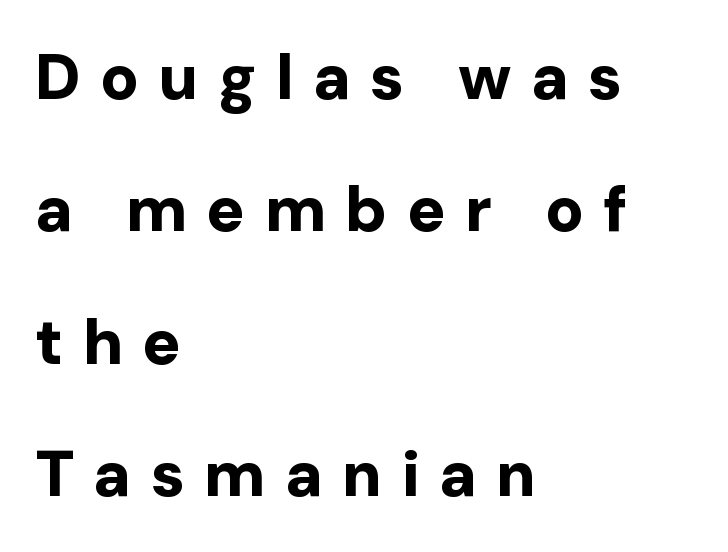
The glyphs are unaccompanied by any horizontal stroke below them. Tall strokes in this sample are plumb rather than angled. These lines are rendered in a variable-pitch font. You could only call the tracking loose — the letters float apart. Caption: bold face, heavy strokes. If you drew a ruler down the left edge, every line would touch it.
